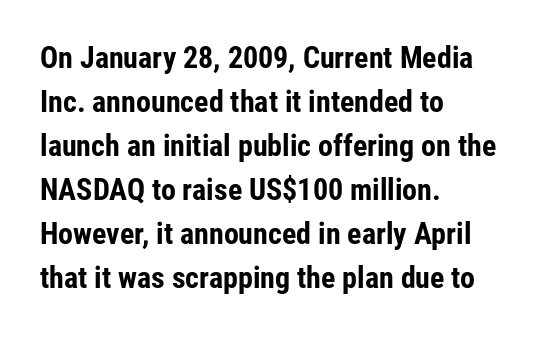
The image shows 30 px bold, condensed sans-serif type, upright; set left-aligned, normal line spacing (1.47x), normal letter spacing, not underlined; low stroke contrast and a medium x-height.
